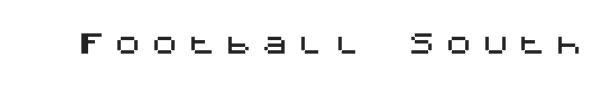
Q: Is the text italic (slanted)? A: No, it is upright.
Q: Is the text underlined? A: No.
Q: Is the spacing between letters normal or unusually wide? A: Unusually wide.
